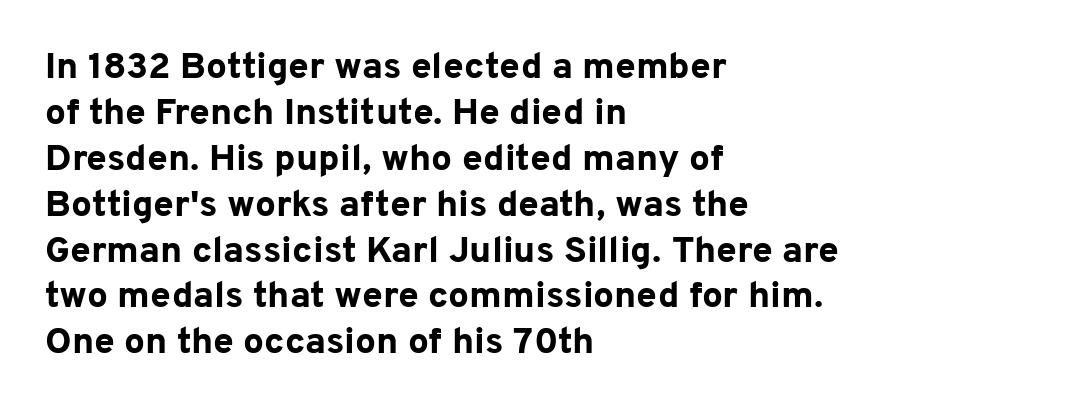
The image shows 37 px bold sans-serif type, upright; set left-aligned, line spacing 1.24x, normal letter spacing, not underlined; low stroke contrast and a medium x-height.
